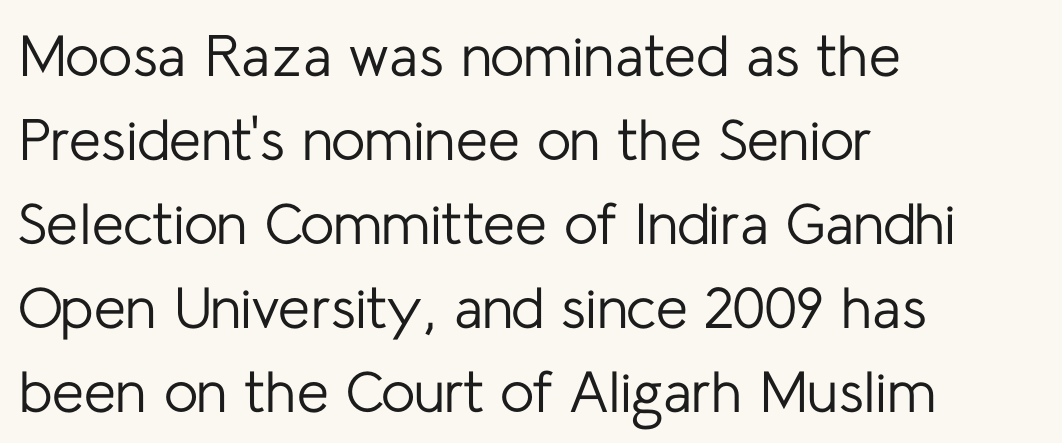
The image shows 58 px regular-weight sans-serif type, upright; set left-aligned, normal line spacing (1.45x), normal letter spacing, not underlined; low stroke contrast and a medium x-height.
